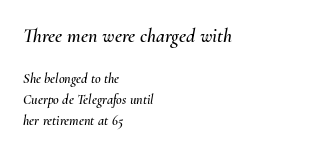
Q: Is the text italic (slanted)? A: Yes, it leans right by about 10 degrees.
Q: Is the text underlined? A: No.
Q: How is the paragraph aligned? A: Left-aligned.
Q: Is the spacing between letters normal or unusually wide? A: Normal.
Q: Is the spacing between lines tight, normal or loose? A: Normal.
Q: Which block of text is set in a larger size, the first (top) or the second (bottom)? A: The first (top) one.
